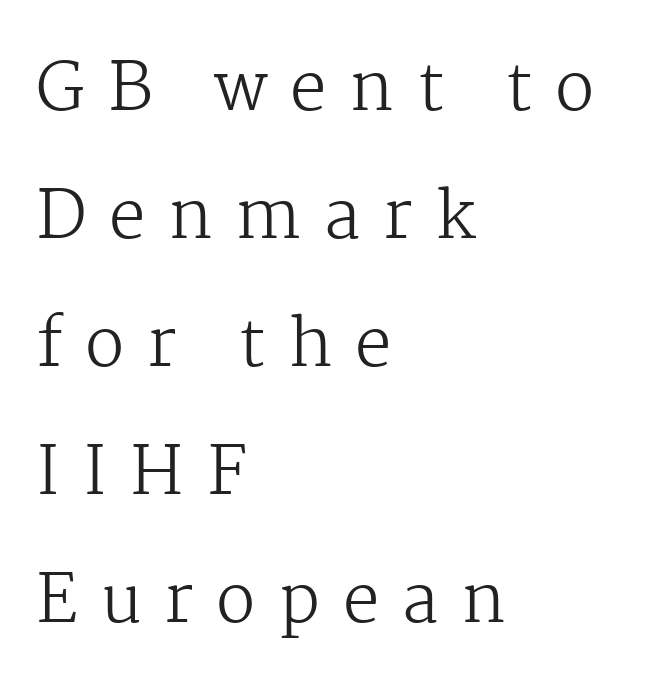
Q: Is the text bold? A: No.
Q: Is the text italic (slanted)? A: No, it is upright.
Q: Is the typeface a serif or a sans-serif typeface? A: Serif.
Q: Is the text underlined? A: No.
Q: How is the paragraph aligned? A: Left-aligned.
Q: Is the spacing between letters normal or unusually wide? A: Unusually wide.
Q: Is the spacing between lines tight, normal or loose? A: Loose.
Q: Width (condensed, normal, or wide)? A: Normal.
Q: Stroke contrast? A: Medium.
Q: x-height? A: Medium.
Q: Monospaced? A: No.
